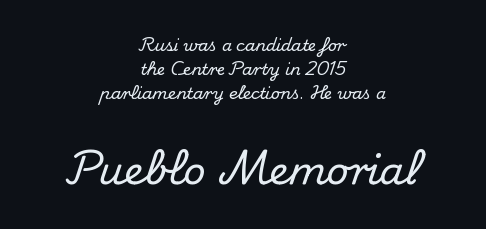
{"serif": "yes", "width": "normal", "stroke_contrast": "medium", "x_height": "small", "monospaced": "no", "underline": "no", "align": "center", "line_spacing": "normal", "line_spacing_ratio": 1.51, "letter_spacing": "normal", "letter_spacing_em": 0.0, "larger_block": "second", "size_ratio": 2.44, "glyph_px": 39}
